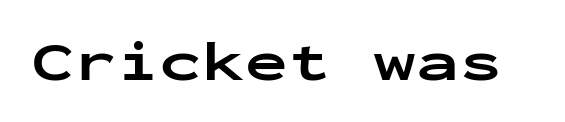
The image shows 57 px bold, wide sans-serif type, upright, monospaced; set normal letter spacing, not underlined; low stroke contrast and a medium x-height.
